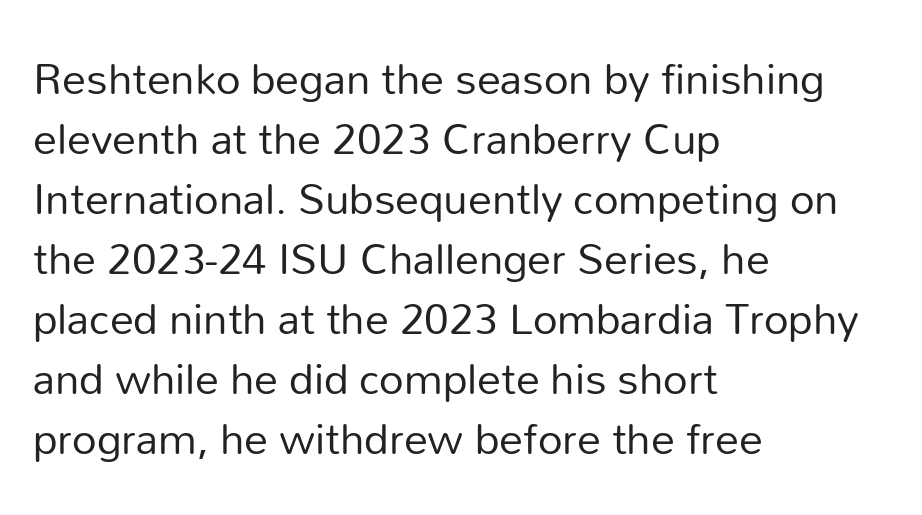
Q: Is the text bold? A: No.
Q: Is the text italic (slanted)? A: No, it is upright.
Q: Is the typeface a serif or a sans-serif typeface? A: Sans-serif.
Q: Is the text underlined? A: No.
Q: How is the paragraph aligned? A: Left-aligned.
Q: Is the spacing between letters normal or unusually wide? A: Normal.
Q: Is the spacing between lines tight, normal or loose? A: Normal.
Q: Width (condensed, normal, or wide)? A: Normal.
Q: Stroke contrast? A: Low.
Q: x-height? A: Medium.
Q: Monospaced? A: No.
